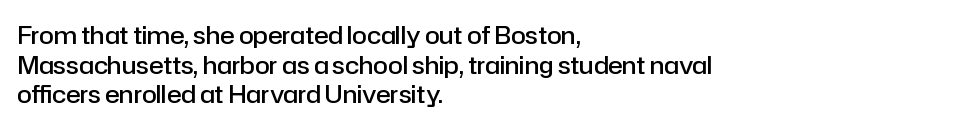
The image shows 24 px text type, upright; set left-aligned, line spacing 1.23x, normal letter spacing, not underlined.
